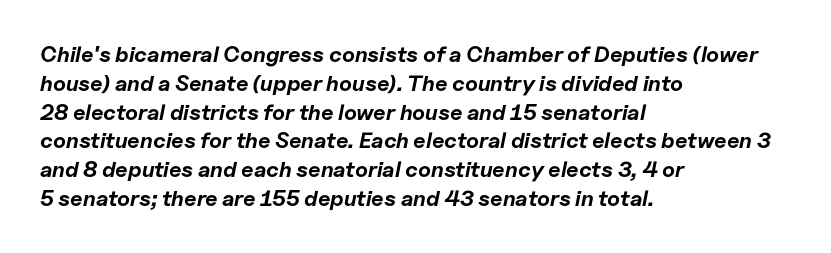
The font is running at its bold setting. Words appear dense and cohesive because spacing is normal. Every character sits at an angle, as italics do. Baseline-to-baseline distance is the conventional proportion of letter height. Words float on clear page, feet unadorned.
